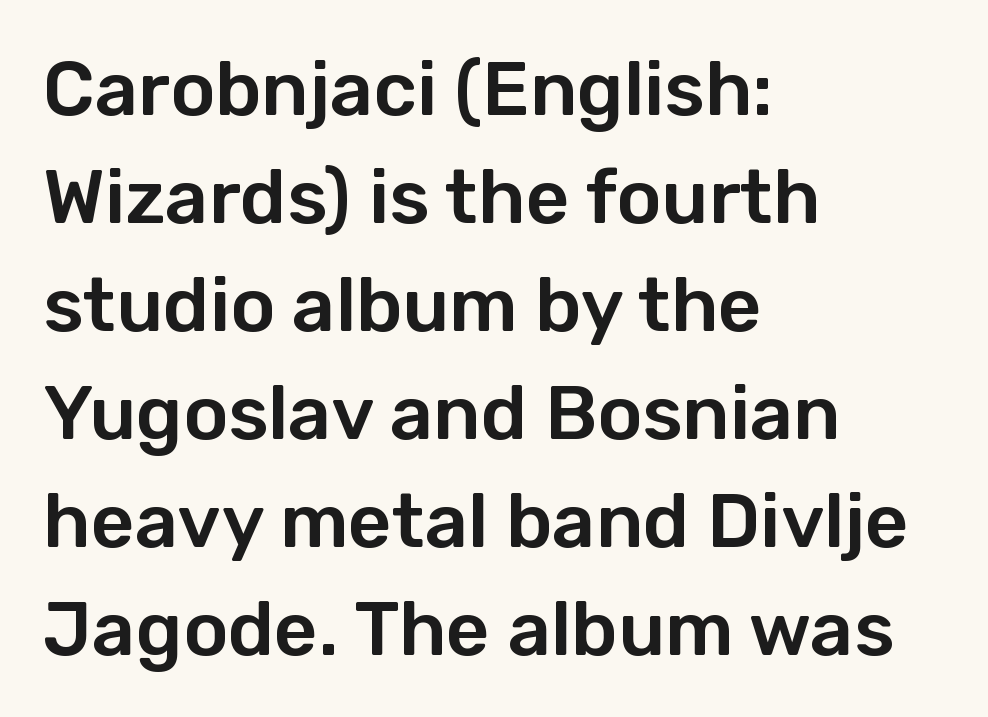
The image shows 76 px sans-serif type, upright; set left-aligned, normal line spacing (1.42x), normal letter spacing, not underlined; low stroke contrast and a medium x-height.
